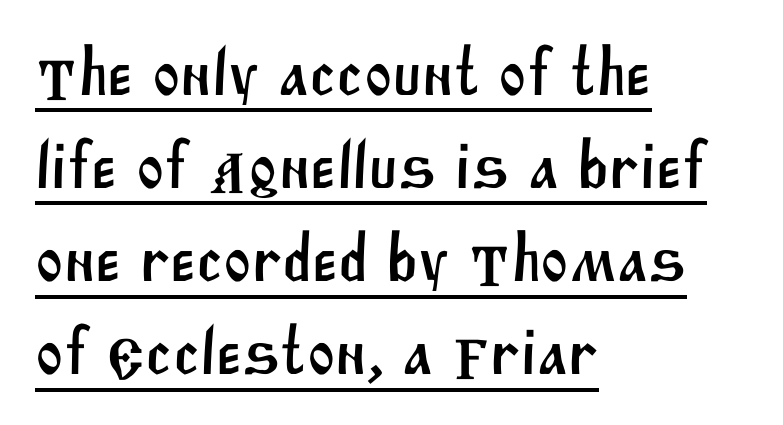
This rendering leaves character spacing at its baseline value. Does the type have serifs? No, each stem ends abruptly. Horizontal bands of white between lines are of average thickness. The rendered words wear a rule along their underside.
